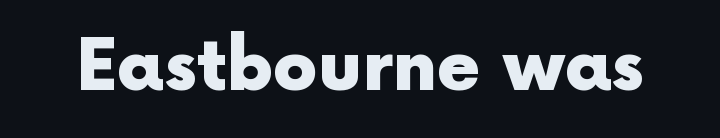
Q: Is the text bold? A: Yes.
Q: Is the text italic (slanted)? A: No, it is upright.
Q: Is the typeface a serif or a sans-serif typeface? A: Sans-serif.
Q: Is the text underlined? A: No.
Q: Is the spacing between letters normal or unusually wide? A: Normal.
Q: Width (condensed, normal, or wide)? A: Normal.
Q: x-height? A: Medium.
Q: Monospaced? A: No.
